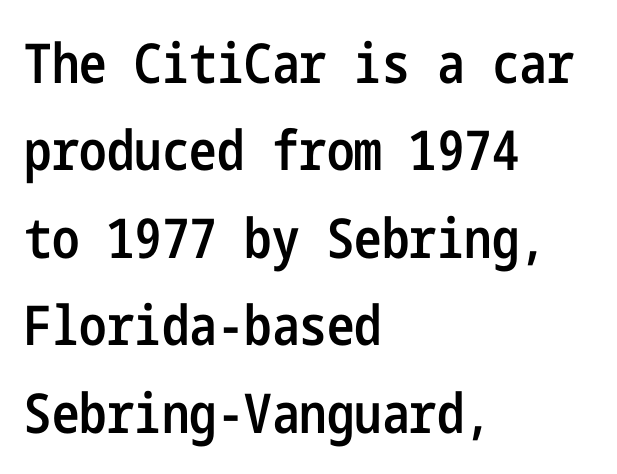
Q: Is the text bold? A: Semi-bold.
Q: Is the text italic (slanted)? A: No, it is upright.
Q: Is the typeface a serif or a sans-serif typeface? A: Sans-serif.
Q: Is the text underlined? A: No.
Q: How is the paragraph aligned? A: Left-aligned.
Q: Is the spacing between letters normal or unusually wide? A: Normal.
Q: Is the spacing between lines tight, normal or loose? A: Normal.
Q: Width (condensed, normal, or wide)? A: Condensed.
Q: Stroke contrast? A: Low.
Q: x-height? A: Medium.
